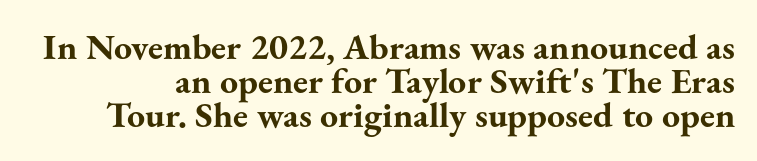
Type style note: has serifs. Note the varied advance widths — an 'i' is clearly narrower than an 'm'. One glance says dense: line gaps are narrower than usual. The strip under each line holds only bare page. On the weight axis this lands at bold, roughly 700. Caption: standard tracking, unaltered.
